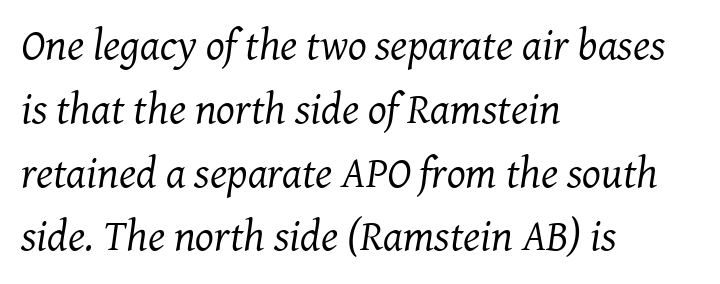
Old-style or modern, the face here clearly has serifs. The paragraph shown leans on its left margin. The letters advance in unequal steps, a hallmark of proportional type. Summary of weight: not heavy and not bold. Rendered with sloped, italic letterforms. Short note: letters normally spaced.
